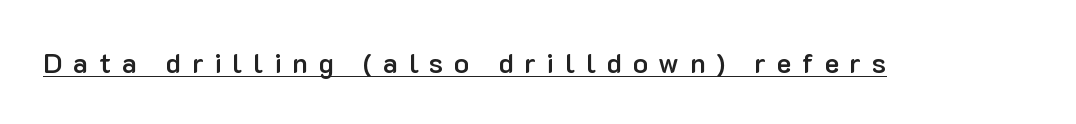
A typesetter would mark this as roman, not italic. Character widths vary here, with narrow letters taking less room than wide ones. Notice the strokes are somewhat thickened but not fully heavy: this is a semibold. Check the space under the baseline: a stroke is drawn there.
